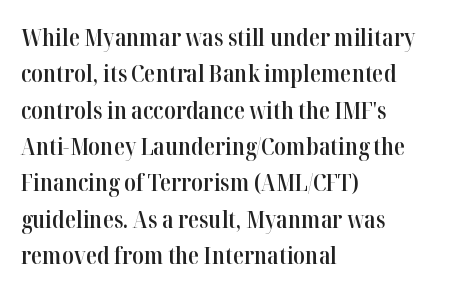
The paragraph shown leans on its left margin. Baseline-to-baseline distance is the conventional proportion of letter height. Check under the words: just untouched page. How are the letters spaced? Ordinarily, with no added tracking.
